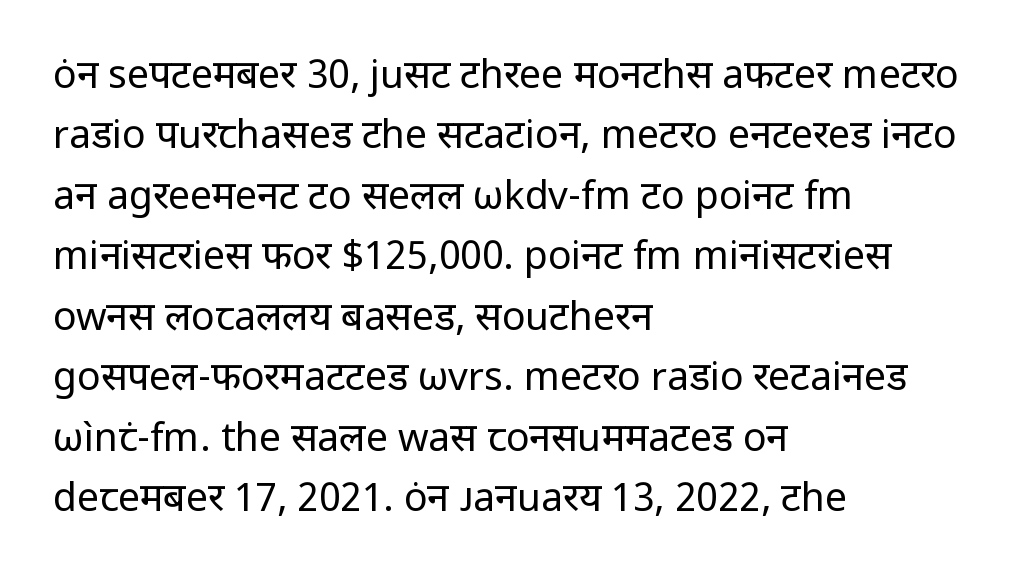
{"serif": "no", "italic": "no", "bold": "no", "weight": "regular", "width": "normal", "stroke_contrast": "low", "x_height": "medium", "monospaced": "no", "underline": "no", "align": "left", "line_spacing": "normal", "line_spacing_ratio": 1.55, "letter_spacing": "normal", "letter_spacing_em": 0.0, "glyph_px": 39}
